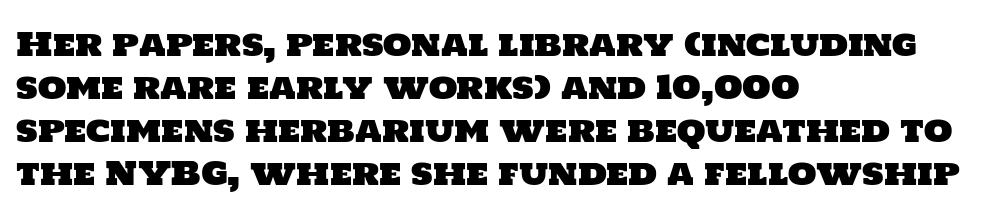
Q: Is the typeface a serif or a sans-serif typeface? A: Sans-serif.
Q: Is the text underlined? A: No.
Q: How is the paragraph aligned? A: Left-aligned.
Q: Is the spacing between letters normal or unusually wide? A: Normal.
Q: Is the spacing between lines tight, normal or loose? A: Normal.
Q: Width (condensed, normal, or wide)? A: Normal.
Q: Stroke contrast? A: Low.
Q: x-height? A: Large.
Q: Monospaced? A: No.
